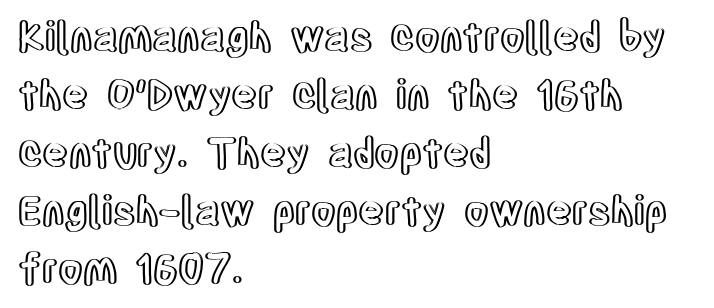
Tracking value appears to be zero — textbook default spacing. Every character sits straight up, as roman type does. If you drew a ruler down the left edge, every line would touch it. Here the designer chose a conventional face with non-uniform glyph widths.
